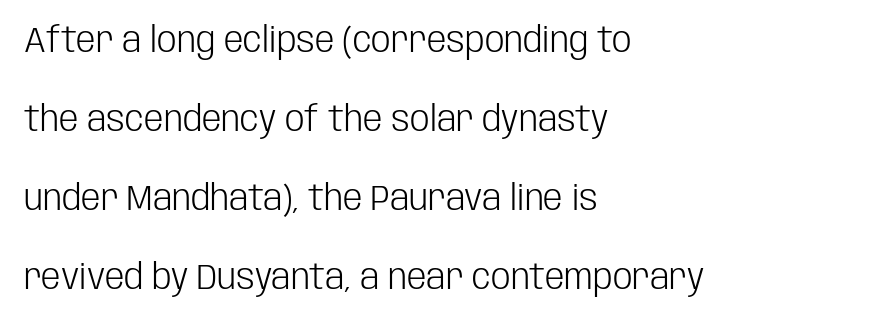
{"serif": "no", "italic": "no", "bold": "no", "weight": "light", "width": "condensed", "stroke_contrast": "low", "x_height": "large", "monospaced": "no", "underline": "no", "align": "left", "line_spacing": "loose", "line_spacing_ratio": 2.26, "letter_spacing": "normal", "letter_spacing_em": 0.0, "glyph_px": 35}
